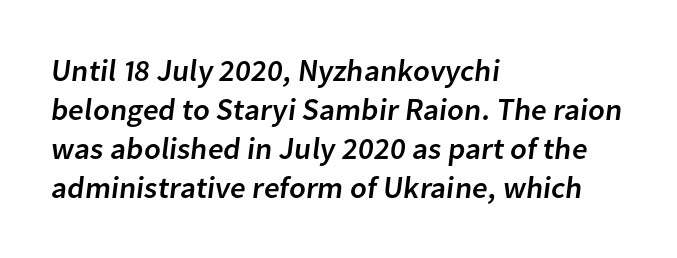
The image shows 31 px sans-serif type; set left-aligned, normal line spacing (1.26x), normal letter spacing, not underlined; low stroke contrast and a medium x-height.
